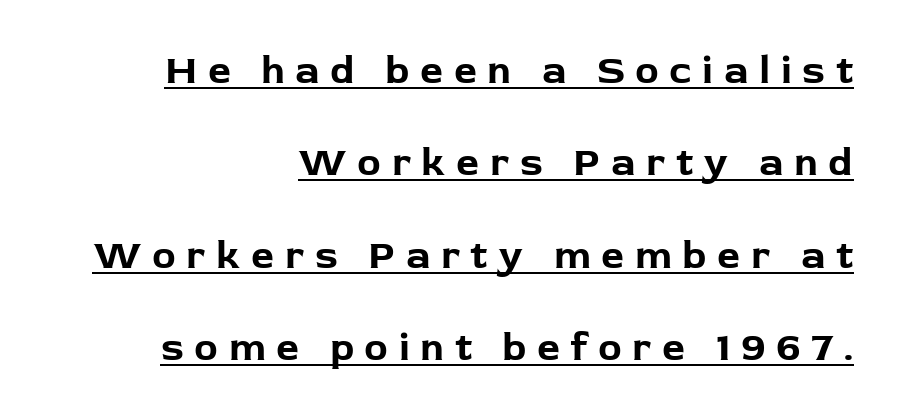
{"serif": "no", "italic": "no", "bold": "yes", "weight": "bold", "width": "normal", "stroke_contrast": "low", "x_height": "medium", "monospaced": "no", "underline": "yes", "align": "right", "line_spacing": "loose", "line_spacing_ratio": 2.31, "letter_spacing": "wide", "letter_spacing_em": 0.26, "glyph_px": 40}
